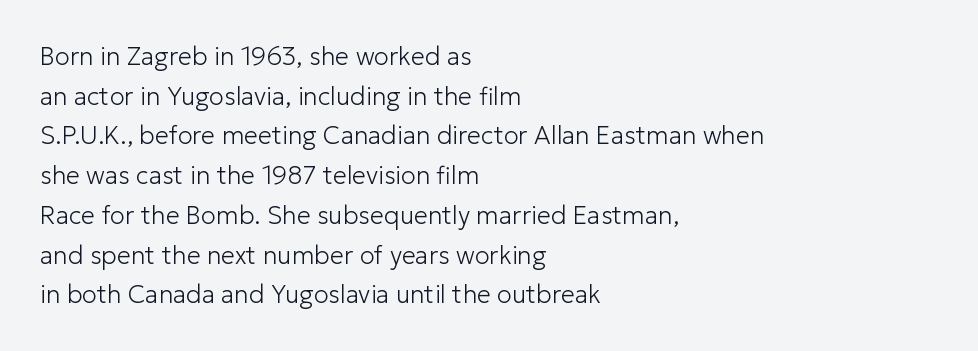
Q: Is the text bold? A: No.
Q: Is the text italic (slanted)? A: No, it is upright.
Q: Is the text underlined? A: No.
Q: How is the paragraph aligned? A: Left-aligned.
Q: Is the spacing between letters normal or unusually wide? A: Normal.
Q: Is the spacing between lines tight, normal or loose? A: Normal.
